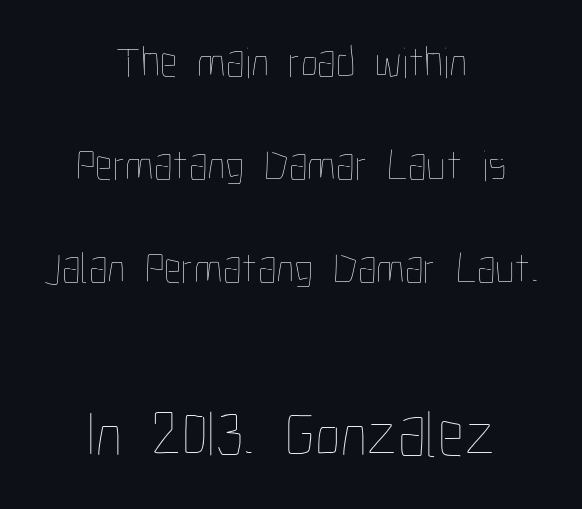
{"italic": "no", "bold": "no", "weight": "thin", "width": "condensed", "stroke_contrast": "low", "x_height": "medium", "monospaced": "no", "underline": "no", "align": "center", "line_spacing": "loose", "line_spacing_ratio": 2.34, "letter_spacing": "normal", "letter_spacing_em": 0.0, "larger_block": "second", "size_ratio": 1.5, "glyph_px": 66}
